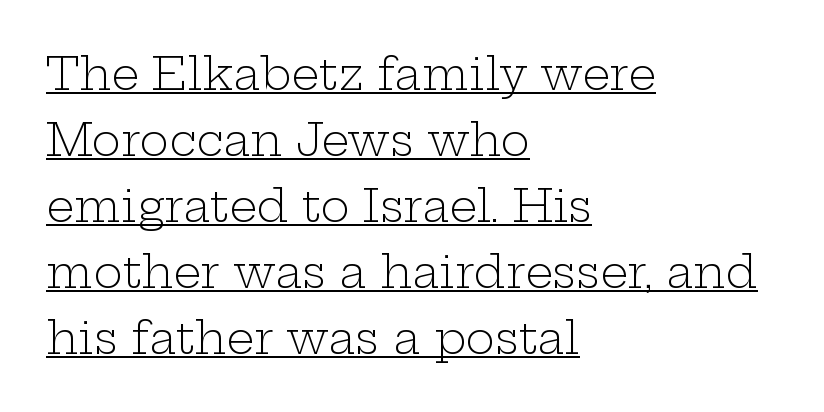
The image shows 44 px light, wide serif type, upright; set left-aligned, normal line spacing (1.5x), normal letter spacing, underlined; low stroke contrast and a medium x-height.
